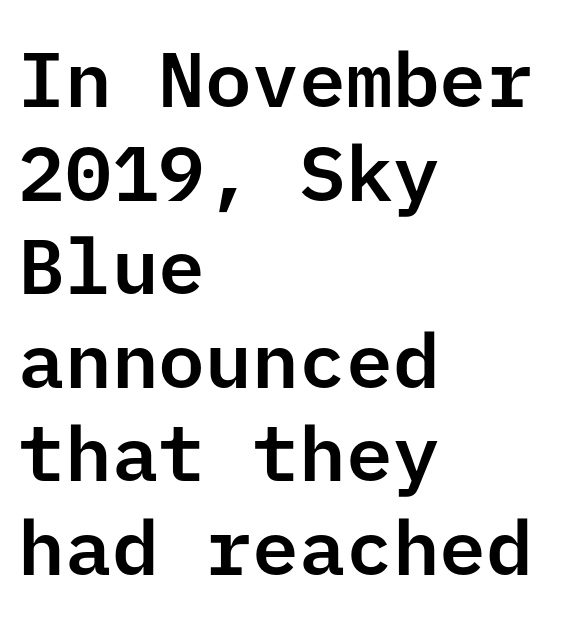
Q: Is the text italic (slanted)? A: No, it is upright.
Q: Is the typeface a serif or a sans-serif typeface? A: Sans-serif.
Q: Is the text underlined? A: No.
Q: How is the paragraph aligned? A: Left-aligned.
Q: Is the spacing between letters normal or unusually wide? A: Normal.
Q: Width (condensed, normal, or wide)? A: Normal.
Q: Stroke contrast? A: Low.
Q: x-height? A: Medium.
